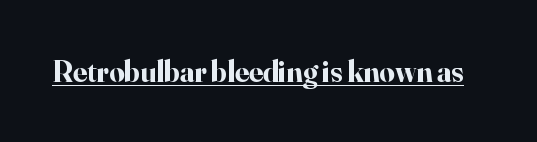
The image shows 30 px bold serif type, upright; set normal letter spacing, underlined; high stroke contrast and a small x-height.
